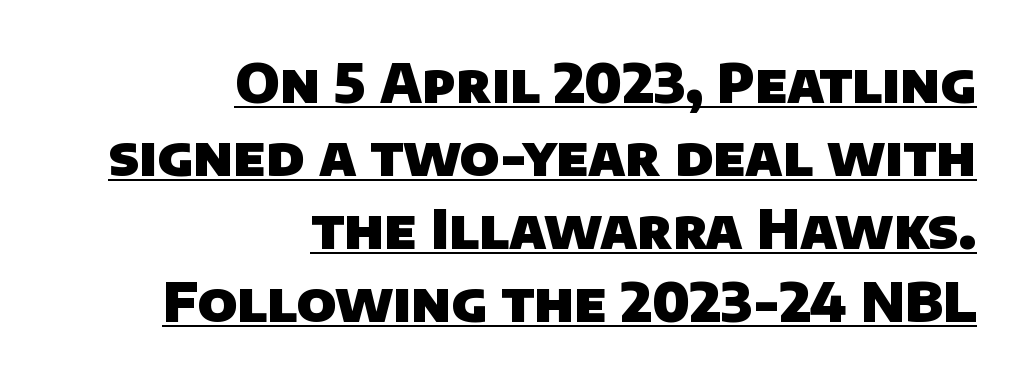
Q: Is the text bold? A: Yes.
Q: Is the typeface a serif or a sans-serif typeface? A: Sans-serif.
Q: Is the text underlined? A: Yes.
Q: How is the paragraph aligned? A: Right-aligned.
Q: Is the spacing between letters normal or unusually wide? A: Normal.
Q: Is the spacing between lines tight, normal or loose? A: Normal.
Q: Width (condensed, normal, or wide)? A: Normal.
Q: Stroke contrast? A: Low.
Q: x-height? A: Large.
Q: Monospaced? A: No.
